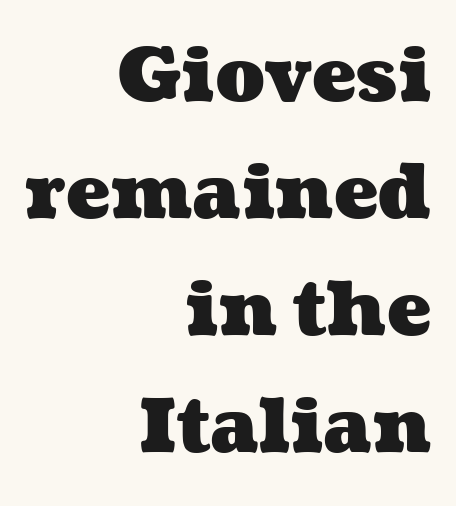
{"bold": "yes", "weight": "heavy", "width": "wide", "stroke_contrast": "medium", "x_height": "medium", "monospaced": "no", "underline": "no", "align": "right", "line_spacing": "normal", "line_spacing_ratio": 1.58, "letter_spacing": "normal", "letter_spacing_em": 0.0, "glyph_px": 74}
